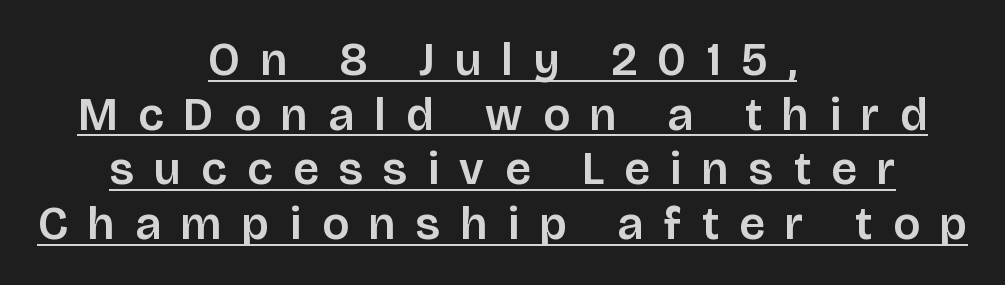
Glyph-to-glyph distance is far greater than everyday printed text. In designer terms, the underline attribute is active on this setting. Reading down the block, each line starts at a different indent, mirrored at its end. This rendering employs a face without finishing strokes, i.e., a sans-serif.
